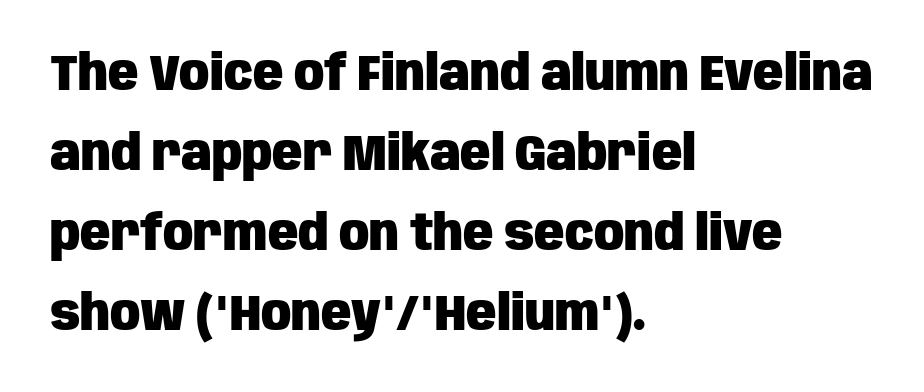
{"serif": "no", "italic": "no", "bold": "yes", "weight": "heavy", "width": "condensed", "stroke_contrast": "low", "x_height": "large", "monospaced": "no", "underline": "no", "align": "left", "line_spacing": "normal", "line_spacing_ratio": 1.6, "letter_spacing": "normal", "letter_spacing_em": 0.0, "glyph_px": 50}
